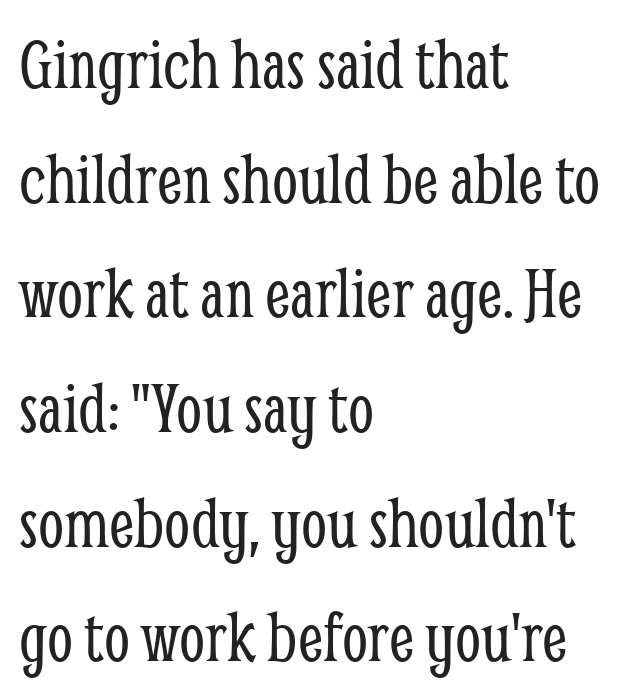
Default kerning and tracking; the words read as compact shapes. Normally led — the rows are evenly, conventionally spaced. These lines are set flush left with a ragged right edge. A serif font was chosen for this passage. The specimen reads as upright at a glance.
